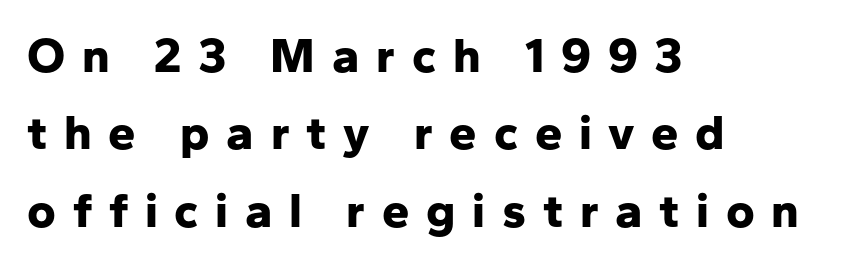
{"serif": "no", "italic": "no", "bold": "yes", "weight": "bold", "width": "normal", "stroke_contrast": "low", "x_height": "medium", "monospaced": "no", "underline": "no", "align": "left", "line_spacing": "normal", "line_spacing_ratio": 1.58, "letter_spacing": "wide", "letter_spacing_em": 0.34, "glyph_px": 49}
